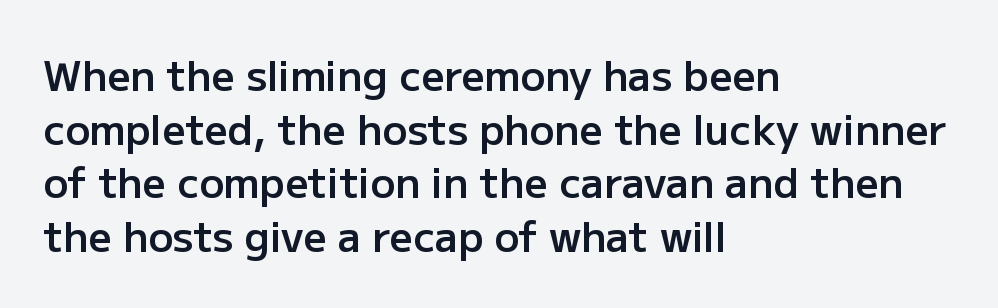
Q: Is the text bold? A: Semi-bold.
Q: Is the text italic (slanted)? A: No, it is upright.
Q: Is the typeface a serif or a sans-serif typeface? A: Sans-serif.
Q: Is the text underlined? A: No.
Q: How is the paragraph aligned? A: Left-aligned.
Q: Is the spacing between letters normal or unusually wide? A: Normal.
Q: Is the spacing between lines tight, normal or loose? A: Normal.
Q: Width (condensed, normal, or wide)? A: Normal.
Q: Stroke contrast? A: Low.
Q: x-height? A: Medium.
Q: Monospaced? A: No.
